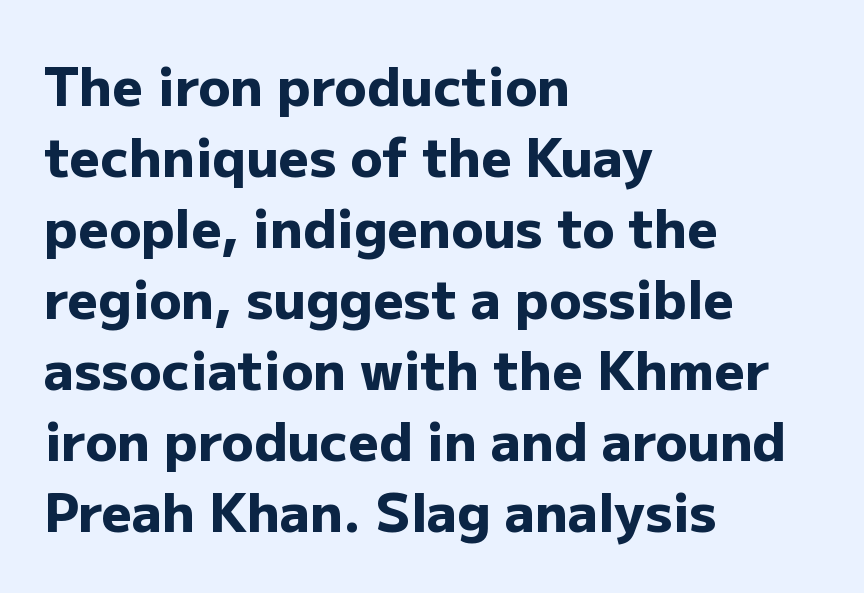
{"serif": "no", "italic": "no", "bold": "yes", "weight": "heavy", "width": "normal", "stroke_contrast": "low", "x_height": "medium", "monospaced": "no", "underline": "no", "align": "left", "line_spacing": "normal", "line_spacing_ratio": 1.34, "letter_spacing": "normal", "letter_spacing_em": 0.0, "glyph_px": 53}
